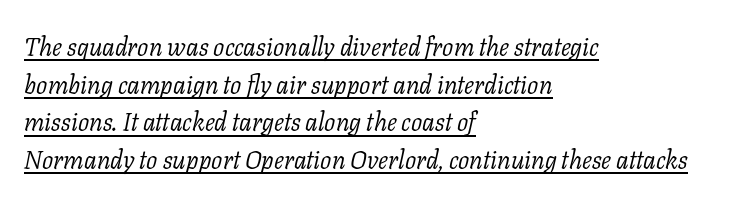
Q: Is the text bold? A: No.
Q: Is the text italic (slanted)? A: Yes, it leans right by about 11 degrees.
Q: Is the text underlined? A: Yes.
Q: How is the paragraph aligned? A: Left-aligned.
Q: Is the spacing between letters normal or unusually wide? A: Normal.
Q: Is the spacing between lines tight, normal or loose? A: Normal.
